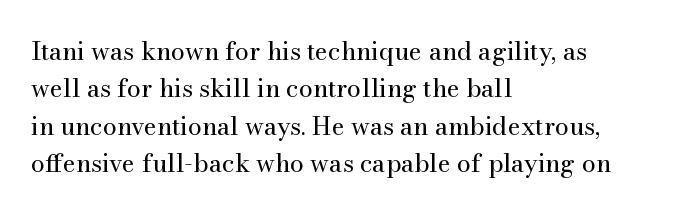
In CSS terms this would be text-align: left. Descenders are the only things crossing below the line. One glance says typical: line gaps are just what's usual. This is the regular roman posture of the typeface.
